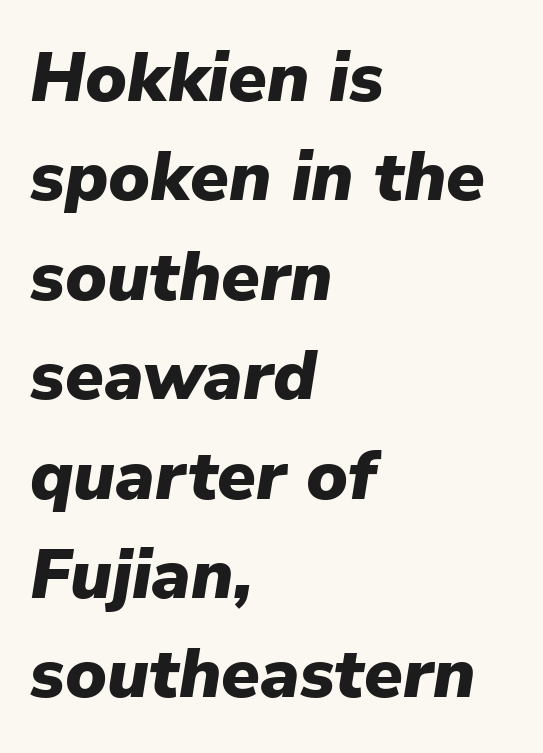
{"italic": "yes", "lean": "right", "slant_degrees": 9, "bold": "yes", "weight": "heavy", "width": "normal", "stroke_contrast": "low", "x_height": "medium", "monospaced": "no", "underline": "no", "align": "left", "line_spacing": "normal", "line_spacing_ratio": 1.42, "letter_spacing": "normal", "letter_spacing_em": 0.0, "glyph_px": 70}
